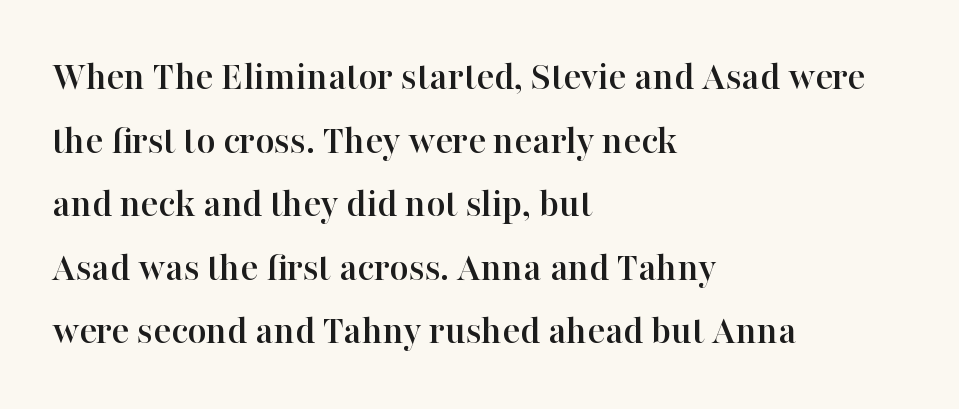
The image shows 41 px serif type, upright; set left-aligned, normal line spacing (1.55x), normal letter spacing, not underlined; high stroke contrast and a medium x-height.
